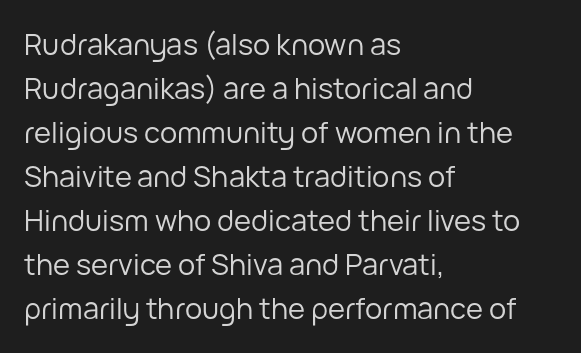
{"serif": "no", "italic": "no", "bold": "no", "weight": "regular", "width": "normal", "stroke_contrast": "low", "x_height": "medium", "monospaced": "no", "underline": "no", "align": "left", "line_spacing": "normal", "line_spacing_ratio": 1.52, "letter_spacing": "normal", "letter_spacing_em": 0.0, "glyph_px": 29}
